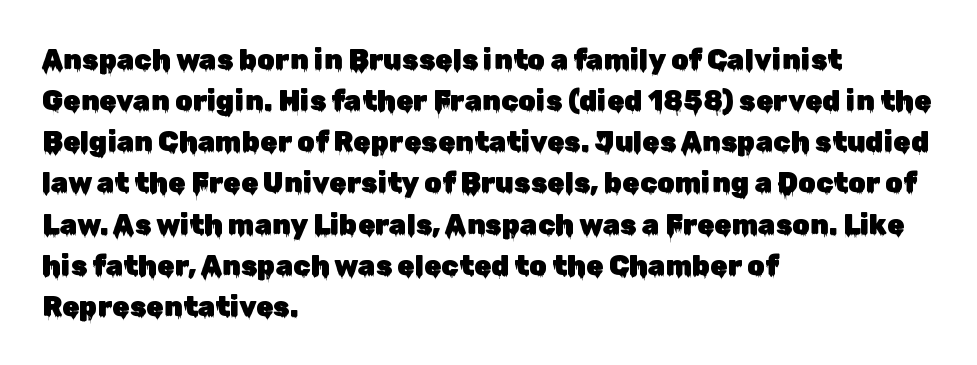
In terms of letterform style, serifs are entirely absent. This sample has the flowing, uneven cadence of proportional lettering. Ascenders rise straight up at ninety degrees. In terms of leading, this rendering sits right in the middle. Lines of text with bare space underneath.
